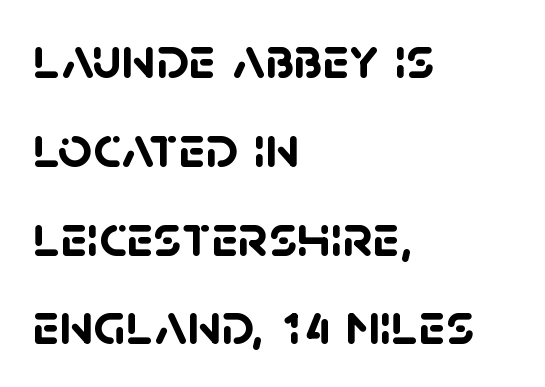
The image shows 60 px semibold sans-serif type; set left-aligned, normal line spacing (1.48x), normal letter spacing, not underlined; low stroke contrast and a large x-height.
